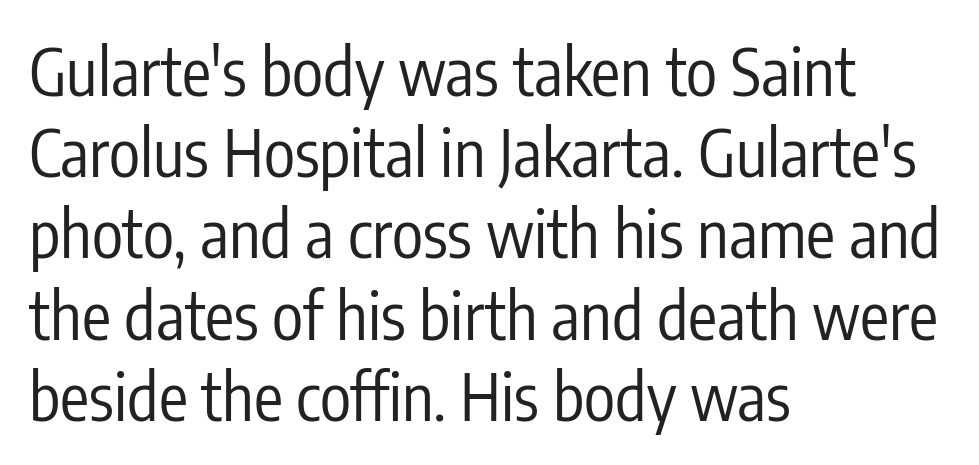
{"serif": "no", "italic": "no", "bold": "no", "weight": "regular", "width": "condensed", "stroke_contrast": "low", "x_height": "medium", "monospaced": "no", "underline": "no", "align": "left", "line_spacing": "normal", "line_spacing_ratio": 1.25, "letter_spacing": "normal", "letter_spacing_em": 0.0, "glyph_px": 65}
